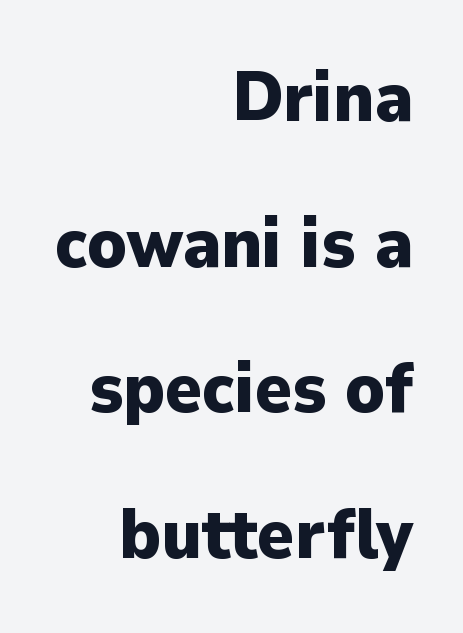
Q: Is the text bold? A: Yes.
Q: Is the text italic (slanted)? A: No, it is upright.
Q: Is the typeface a serif or a sans-serif typeface? A: Sans-serif.
Q: Is the text underlined? A: No.
Q: How is the paragraph aligned? A: Right-aligned.
Q: Is the spacing between letters normal or unusually wide? A: Normal.
Q: Is the spacing between lines tight, normal or loose? A: Loose.
Q: Width (condensed, normal, or wide)? A: Normal.
Q: Stroke contrast? A: Low.
Q: x-height? A: Medium.
Q: Monospaced? A: No.
